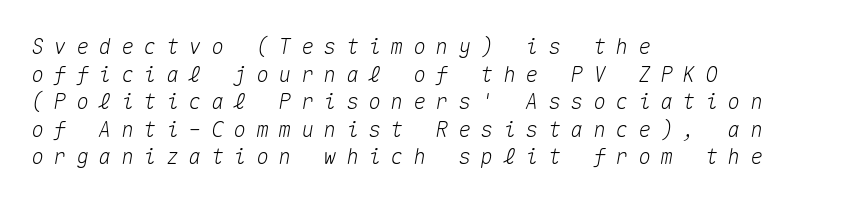
{"italic": "yes", "lean": "right", "slant_degrees": 10, "underline": "no", "align": "left", "line_spacing": "normal", "line_spacing_ratio": 1.31, "letter_spacing": "wide", "letter_spacing_em": 0.47, "glyph_px": 21}
